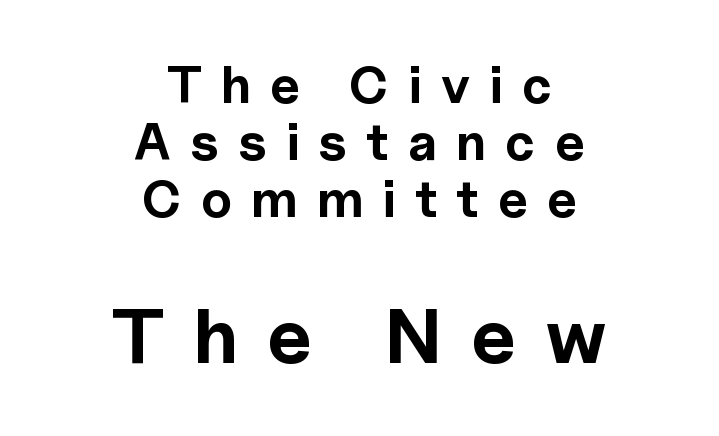
{"serif": "no", "italic": "no", "bold": "yes", "weight": "bold", "width": "normal", "x_height": "medium", "monospaced": "no", "underline": "no", "align": "center", "line_spacing": "tight", "line_spacing_ratio": 1.1, "letter_spacing": "wide", "letter_spacing_em": 0.37, "larger_block": "second", "size_ratio": 1.5, "glyph_px": 78}
